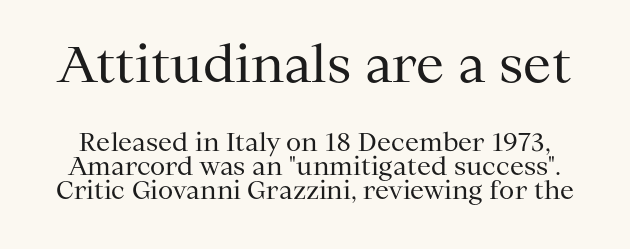
Check under the words: just untouched page. Posture: upright roman. The leading is snug, giving the passage a crowded texture. The emphasis by scale lands on block number one, above. Old-style or modern, the face here clearly has serifs.
